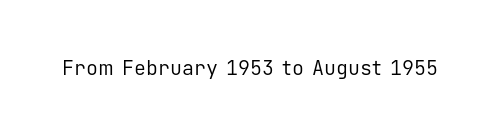
Q: Is the text bold? A: No.
Q: Is the text italic (slanted)? A: No, it is upright.
Q: Is the text underlined? A: No.
Q: Is the spacing between letters normal or unusually wide? A: Normal.
